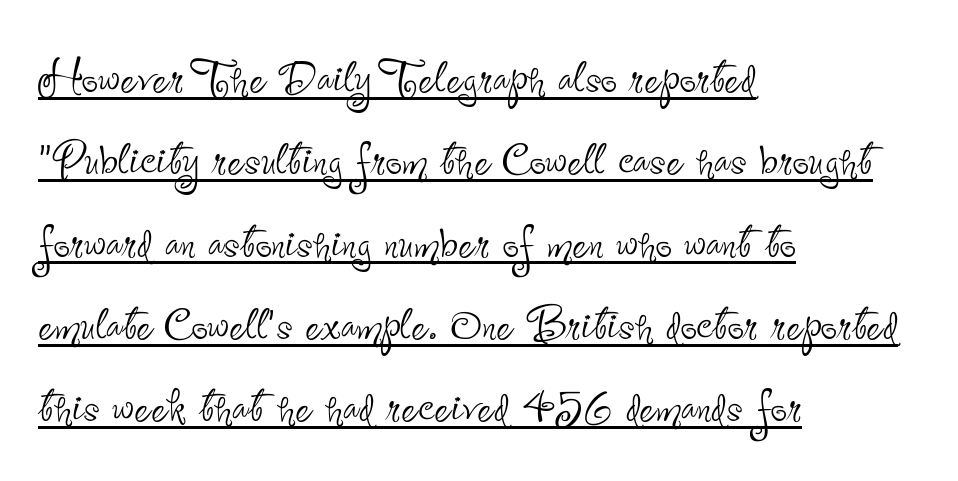
{"serif": "no", "bold": "no", "weight": "thin", "width": "condensed", "stroke_contrast": "low", "x_height": "small", "monospaced": "no", "underline": "yes", "align": "left", "line_spacing": "normal", "line_spacing_ratio": 1.42, "letter_spacing": "normal", "letter_spacing_em": 0.0, "glyph_px": 58}
